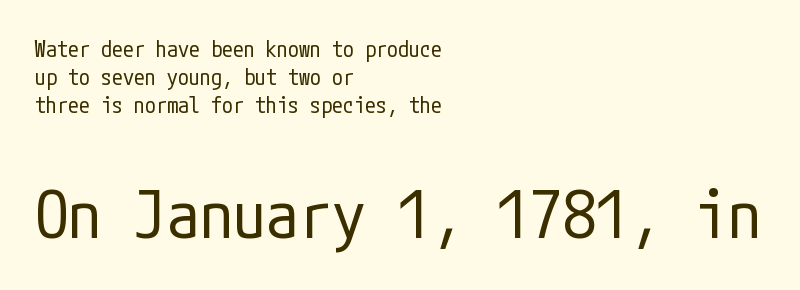
Q: Is the text bold? A: No.
Q: Is the text italic (slanted)? A: No, it is upright.
Q: Is the typeface a serif or a sans-serif typeface? A: Sans-serif.
Q: Is the text underlined? A: No.
Q: How is the paragraph aligned? A: Left-aligned.
Q: Is the spacing between letters normal or unusually wide? A: Normal.
Q: Is the spacing between lines tight, normal or loose? A: Normal.
Q: Which block of text is set in a larger size, the first (top) or the second (bottom)? A: The second (bottom) one.
Q: Width (condensed, normal, or wide)? A: Condensed.
Q: Stroke contrast? A: Low.
Q: x-height? A: Medium.
